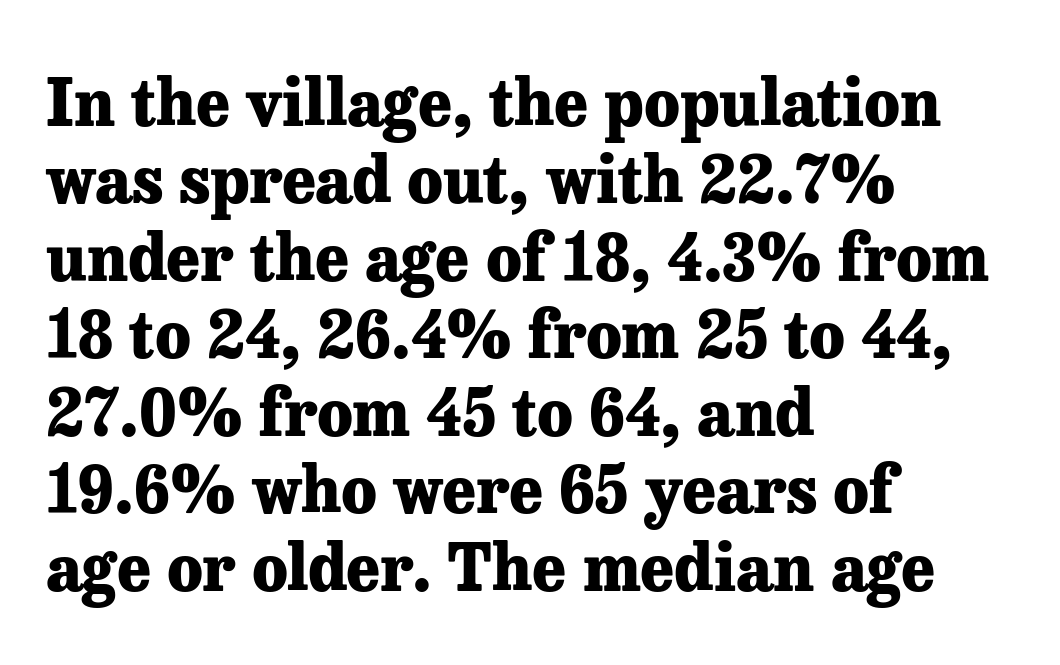
{"serif": "yes", "italic": "no", "bold": "yes", "weight": "heavy", "width": "normal", "stroke_contrast": "low", "x_height": "medium", "monospaced": "no", "underline": "no", "align": "left", "line_spacing_ratio": 1.21, "letter_spacing": "normal", "letter_spacing_em": 0.0, "glyph_px": 64}
